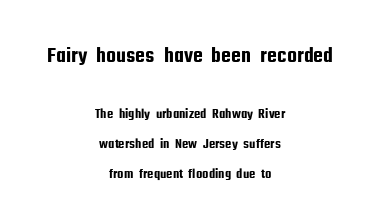
{"italic": "no", "underline": "no", "align": "center", "line_spacing": "loose", "line_spacing_ratio": 2.12, "letter_spacing": "normal", "letter_spacing_em": 0.0, "larger_block": "first", "size_ratio": 1.57, "glyph_px": 22}
